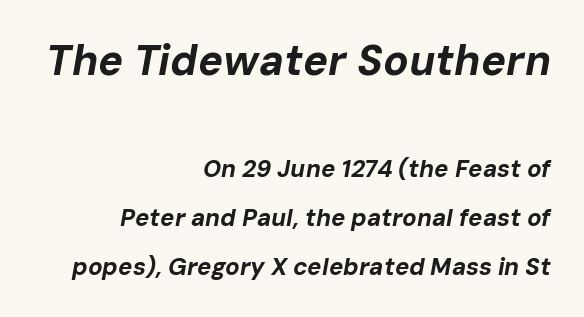
Does the copy run flush right? Yes — the right margin is perfectly even. Each row of text sits above clean, open space. Widely set lines give the paragraph a tall, airy silhouette. Nothing unusual about the tracking: characters are spaced as the font intends. Here the designer chose a conventional face with non-uniform glyph widths.
